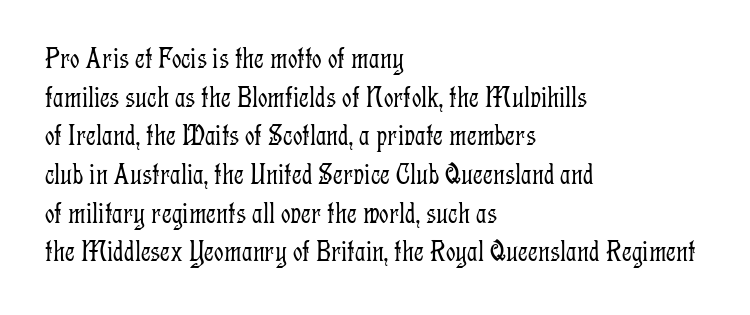
Q: Is the text bold? A: No.
Q: Is the text italic (slanted)? A: No, it is upright.
Q: Is the typeface a serif or a sans-serif typeface? A: Serif.
Q: Is the text underlined? A: No.
Q: How is the paragraph aligned? A: Left-aligned.
Q: Is the spacing between letters normal or unusually wide? A: Normal.
Q: Is the spacing between lines tight, normal or loose? A: Normal.
Q: Width (condensed, normal, or wide)? A: Condensed.
Q: Stroke contrast? A: Low.
Q: x-height? A: Medium.
Q: Monospaced? A: No.
